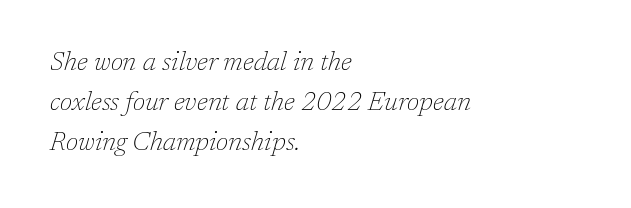
{"italic": "yes", "lean": "right", "slant_degrees": 17, "bold": "no", "underline": "no", "align": "left", "line_spacing": "normal", "line_spacing_ratio": 1.54, "letter_spacing": "normal", "letter_spacing_em": 0.0, "glyph_px": 26}
